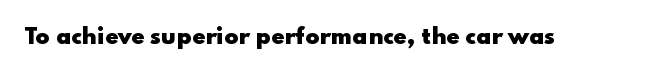
{"italic": "no", "bold": "yes", "underline": "no", "letter_spacing": "normal", "letter_spacing_em": 0.0, "glyph_px": 21}
